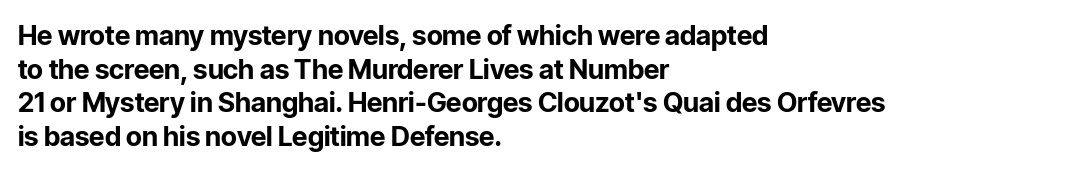
Its strokes are broad and dark, the hallmark of bold type. It's the straight-up-and-down kind of type. Regular leading. Caption: standard tracking, unaltered.
